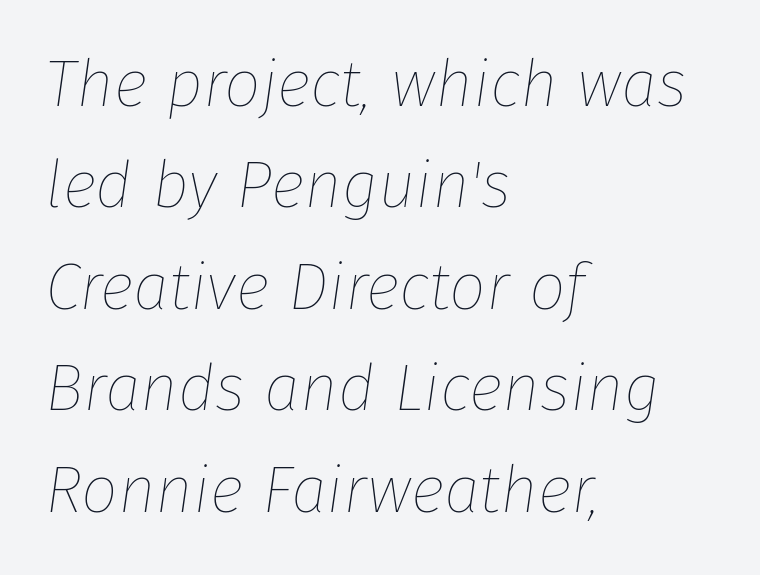
The image shows 65 px thin type, italic (leaning right); set left-aligned, normal line spacing (1.56x), normal letter spacing, not underlined; low stroke contrast and a medium x-height.
